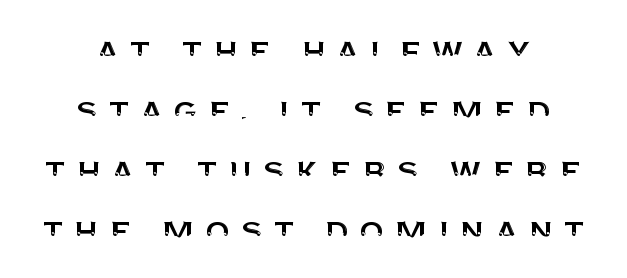
The image shows 40 px sans-serif type, upright; set centered, normal line spacing (1.5x), unusually wide letter spacing (+0.23 em), not underlined; medium stroke contrast and a large x-height.
